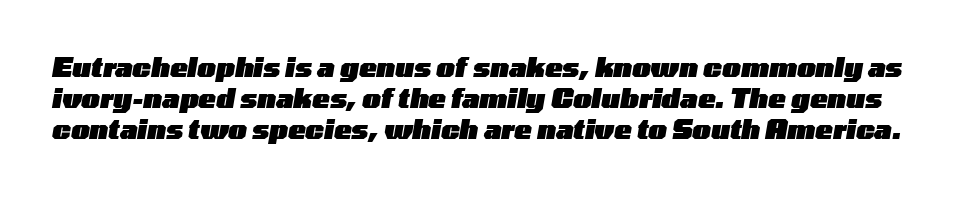
Rendered with sloped, italic letterforms. Is the type bold? Yes — the strokes are clearly thick and heavy. The string is rendered with underlining switched off. Caption: standard tracking, unaltered.
